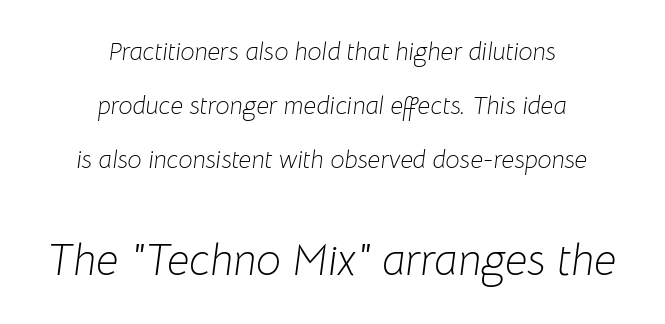
The image shows 44 px light type, italic (leaning right); set centered, loose line spacing (2.16x), normal letter spacing, not underlined; the second (bottom) block is 1.76x larger; low stroke contrast and a medium x-height.
